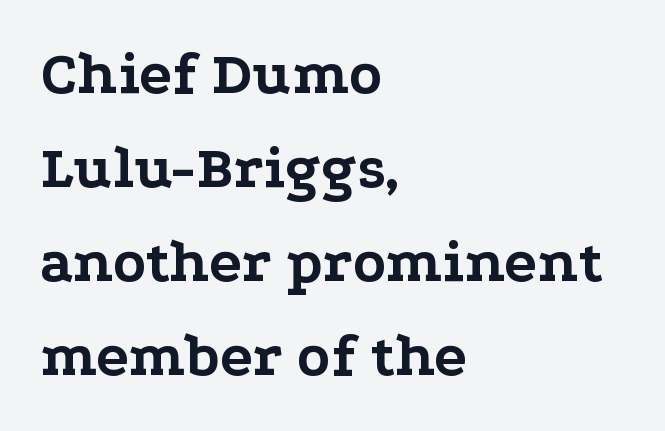
The image shows 61 px bold, wide serif type, upright; set left-aligned, normal line spacing (1.54x), normal letter spacing, not underlined; low stroke contrast and a medium x-height.
